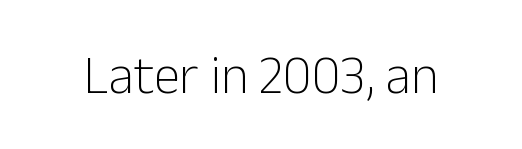
The image shows 53 px light sans-serif type, upright; set normal letter spacing, not underlined; low stroke contrast and a medium x-height.
